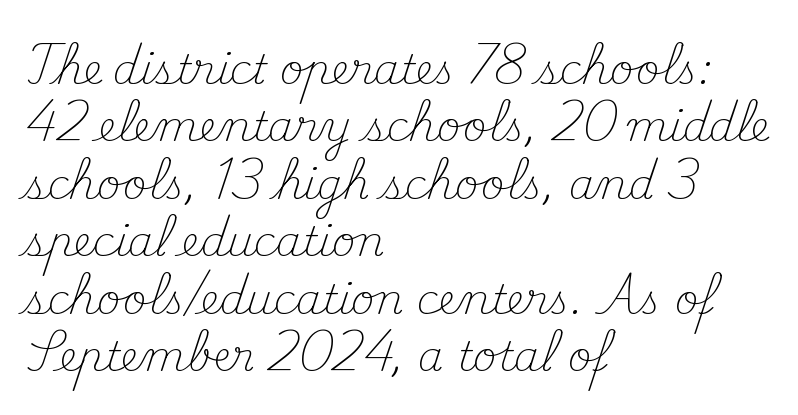
The image shows 41 px light serif type; set left-aligned, normal line spacing (1.4x), normal letter spacing, not underlined; medium stroke contrast and a small x-height.
